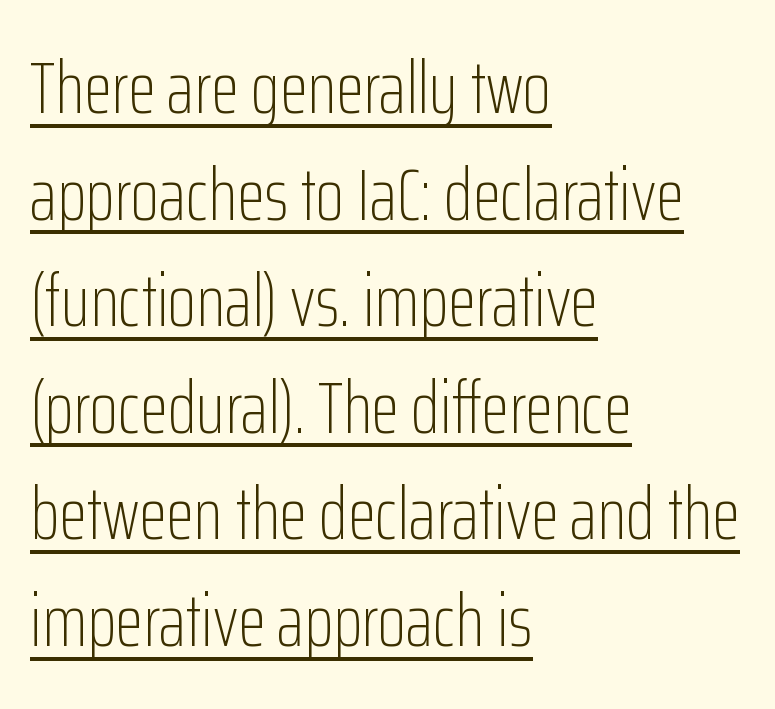
Q: Is the text bold? A: No.
Q: Is the text italic (slanted)? A: No, it is upright.
Q: Is the typeface a serif or a sans-serif typeface? A: Sans-serif.
Q: Is the text underlined? A: Yes.
Q: How is the paragraph aligned? A: Left-aligned.
Q: Is the spacing between letters normal or unusually wide? A: Normal.
Q: Is the spacing between lines tight, normal or loose? A: Normal.
Q: Width (condensed, normal, or wide)? A: Condensed.
Q: Stroke contrast? A: Low.
Q: x-height? A: Medium.
Q: Monospaced? A: No.
